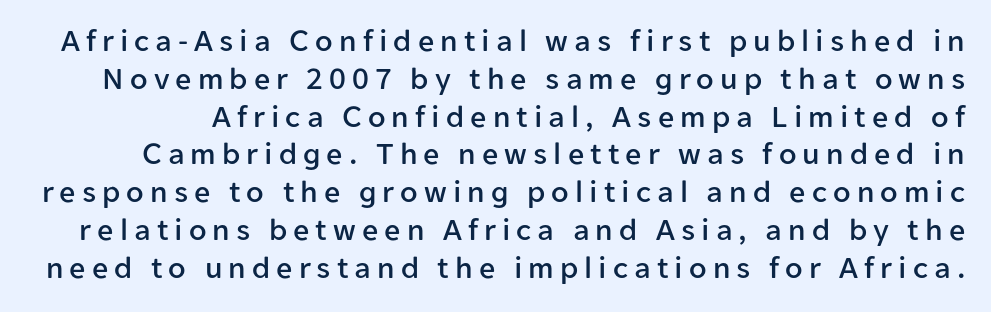
Q: Is the text italic (slanted)? A: No, it is upright.
Q: Is the typeface a serif or a sans-serif typeface? A: Sans-serif.
Q: Is the text underlined? A: No.
Q: Width (condensed, normal, or wide)? A: Normal.
Q: Stroke contrast? A: Low.
Q: x-height? A: Medium.
Q: Monospaced? A: No.
